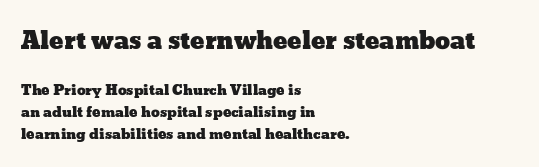
This layout puts the oversized block above and the modest block below. The horizontal fit of the characters is conventional and even. Glance below the letters and you will spot only blank space. Characters remain perfectly vertical along every line.
